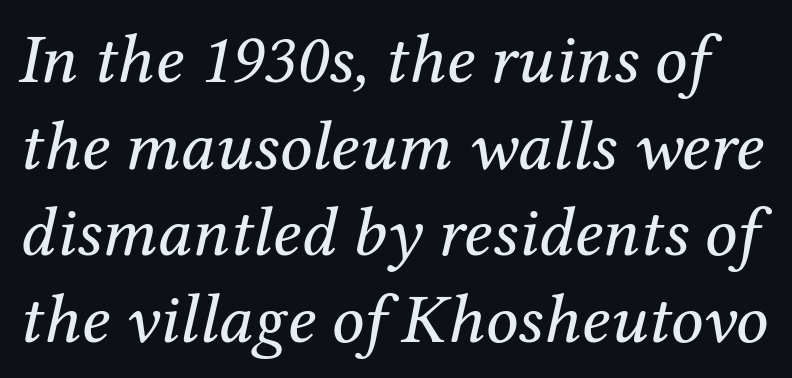
The image shows 71 px regular-weight serif type, italic (leaning right); set line spacing 1.22x, normal letter spacing, not underlined; medium stroke contrast and a medium x-height.
